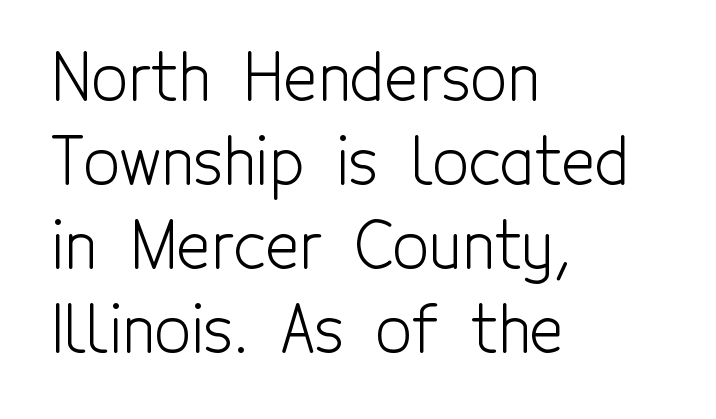
Honestly, there is no underline to notice here at all. Honestly, the letter spacing is just normal — you wouldn't notice it. The letters advance in unequal steps, a hallmark of proportional type. No italicization has been applied; the sample stays upright. The ragged edge is on the right, which tells us the setting is flush left. The designer went with a sans here, leaving each stem footless.
